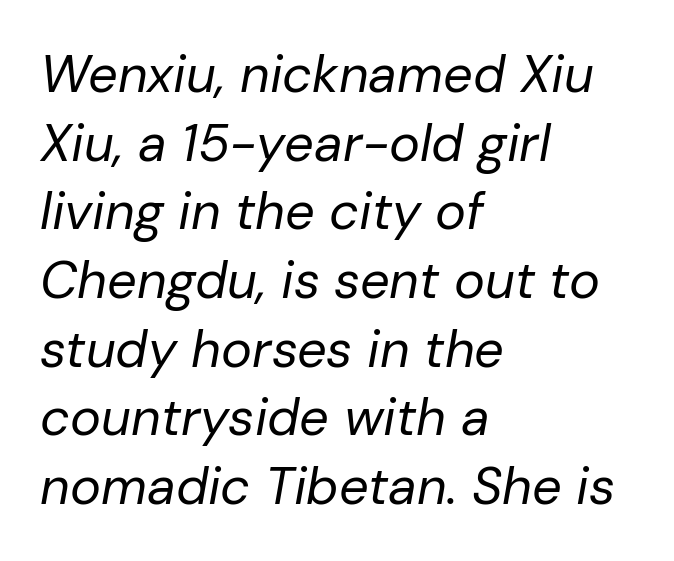
The image shows 52 px regular-weight type, italic (leaning right); set left-aligned, normal line spacing (1.32x), normal letter spacing, not underlined; low stroke contrast and a medium x-height.
